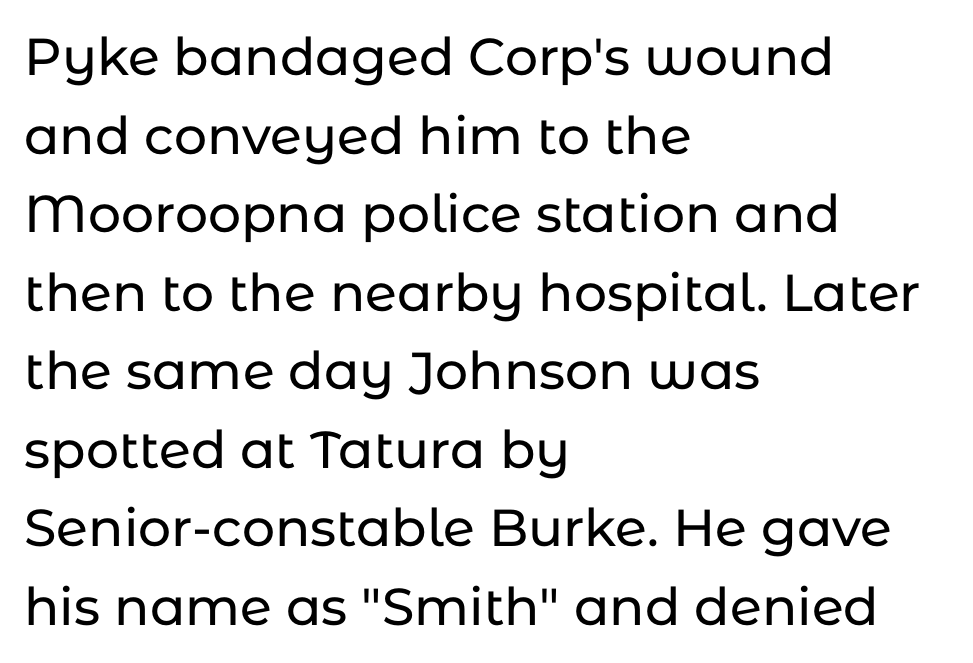
The image shows 52 px sans-serif type, upright; set left-aligned, normal line spacing (1.51x), normal letter spacing, not underlined; low stroke contrast and a medium x-height.
